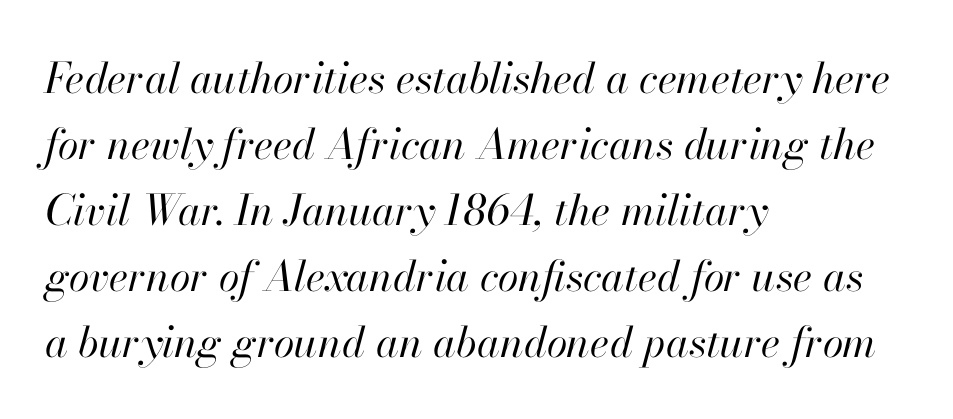
The image shows 42 px regular-weight type, italic (leaning right); set left-aligned, normal line spacing (1.57x), normal letter spacing, not underlined; high stroke contrast and a small x-height.
